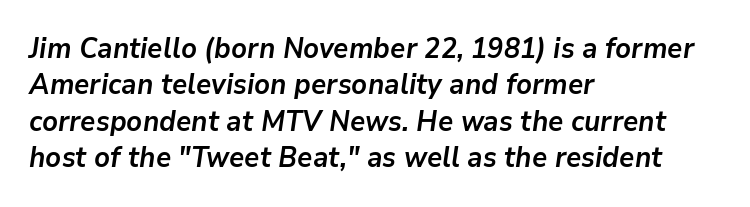
The image shows 28 px semibold type, italic (leaning right); set left-aligned, normal line spacing (1.3x), normal letter spacing, not underlined; low stroke contrast and a medium x-height.
